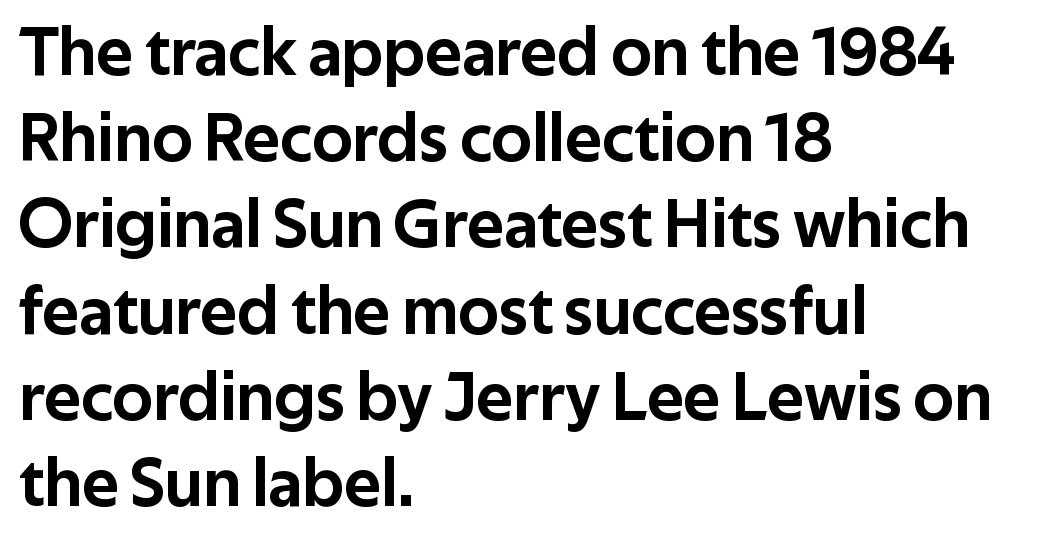
Q: Is the text italic (slanted)? A: No, it is upright.
Q: Is the typeface a serif or a sans-serif typeface? A: Sans-serif.
Q: Is the text underlined? A: No.
Q: How is the paragraph aligned? A: Left-aligned.
Q: Is the spacing between letters normal or unusually wide? A: Normal.
Q: Is the spacing between lines tight, normal or loose? A: Normal.
Q: Width (condensed, normal, or wide)? A: Normal.
Q: Stroke contrast? A: Low.
Q: x-height? A: Medium.
Q: Monospaced? A: No.
